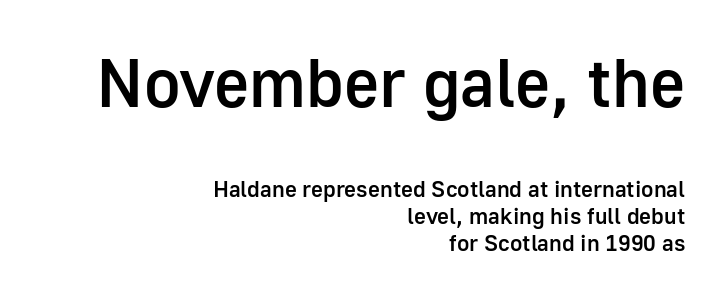
{"serif": "no", "italic": "no", "bold": "semi", "weight": "semibold", "width": "normal", "stroke_contrast": "low", "x_height": "medium", "monospaced": "no", "underline": "no", "align": "right", "line_spacing_ratio": 1.17, "letter_spacing": "normal", "letter_spacing_em": 0.0, "larger_block": "first", "size_ratio": 2.96, "glyph_px": 68}
